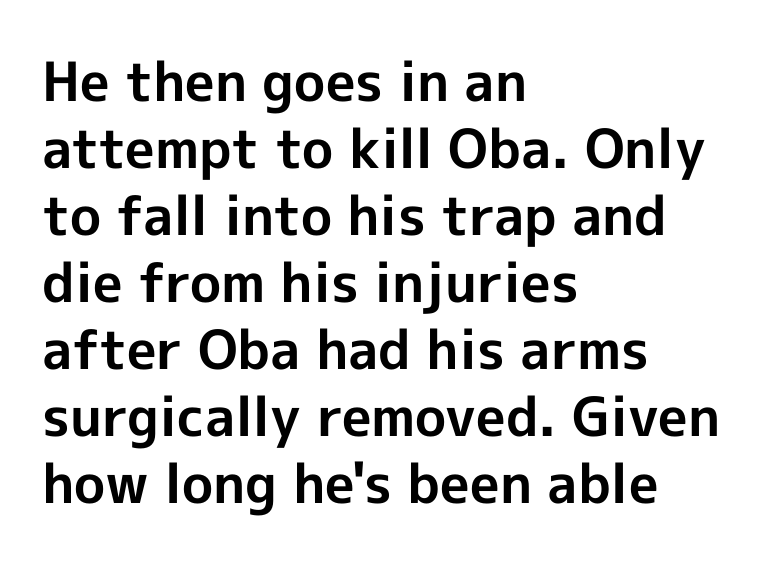
Bold? Absolutely — the strokes are thick and heavy. Regarding serifs, this sample does without them. The passage shown is typed in a proportional face where columns would drift. The setting favours the left margin, as ordinary paragraphs usually do.
